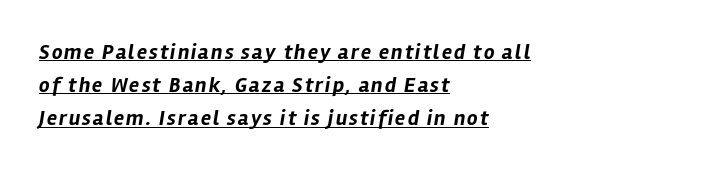
Q: Is the text bold? A: Yes.
Q: Is the text italic (slanted)? A: Yes, it leans right by about 12 degrees.
Q: Is the text underlined? A: Yes.
Q: How is the paragraph aligned? A: Left-aligned.
Q: Is the spacing between lines tight, normal or loose? A: Normal.
